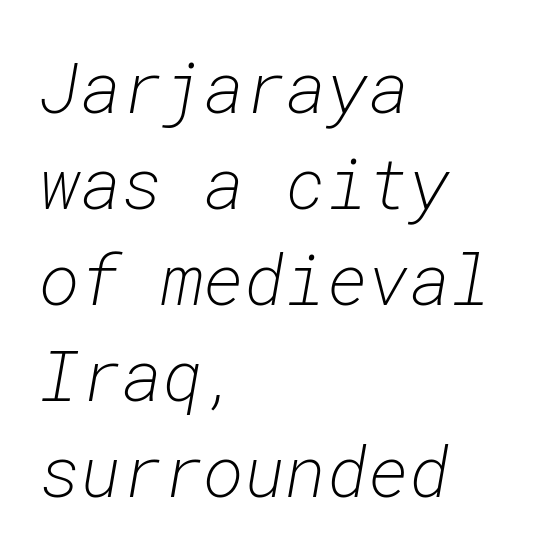
{"italic": "yes", "lean": "right", "slant_degrees": 10, "bold": "no", "weight": "light", "width": "normal", "stroke_contrast": "low", "x_height": "medium", "monospaced": "yes", "underline": "no", "align": "left", "line_spacing": "normal", "line_spacing_ratio": 1.37, "letter_spacing": "normal", "letter_spacing_em": 0.0, "glyph_px": 70}
